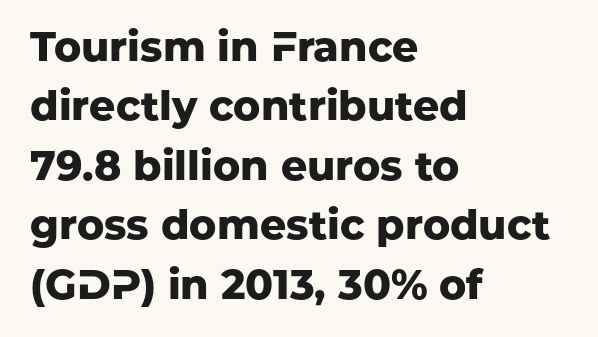
Q: Is the text bold? A: Yes.
Q: Is the text italic (slanted)? A: No, it is upright.
Q: Is the typeface a serif or a sans-serif typeface? A: Sans-serif.
Q: Is the text underlined? A: No.
Q: How is the paragraph aligned? A: Left-aligned.
Q: Is the spacing between letters normal or unusually wide? A: Normal.
Q: Is the spacing between lines tight, normal or loose? A: Normal.
Q: Width (condensed, normal, or wide)? A: Normal.
Q: Stroke contrast? A: Low.
Q: x-height? A: Medium.
Q: Monospaced? A: No.
